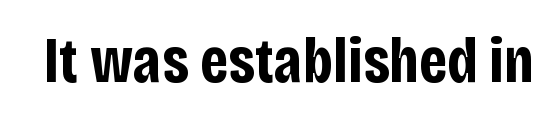
The image shows 64 px bold, condensed sans-serif type, upright; set normal letter spacing, not underlined; low stroke contrast and a large x-height.
